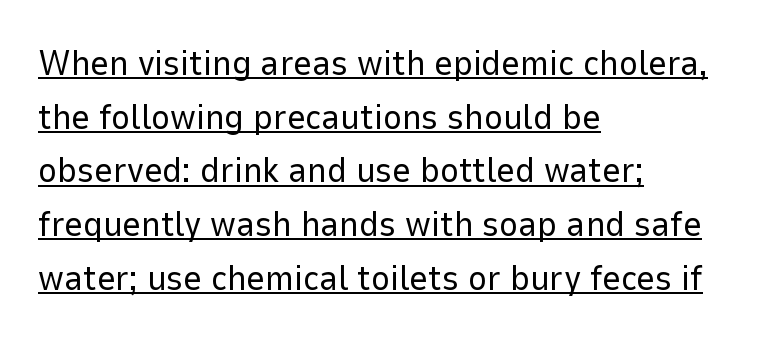
{"serif": "no", "italic": "no", "bold": "no", "weight": "regular", "width": "normal", "stroke_contrast": "low", "x_height": "medium", "monospaced": "no", "underline": "yes", "align": "left", "line_spacing": "normal", "line_spacing_ratio": 1.49, "letter_spacing": "normal", "letter_spacing_em": 0.0, "glyph_px": 36}
